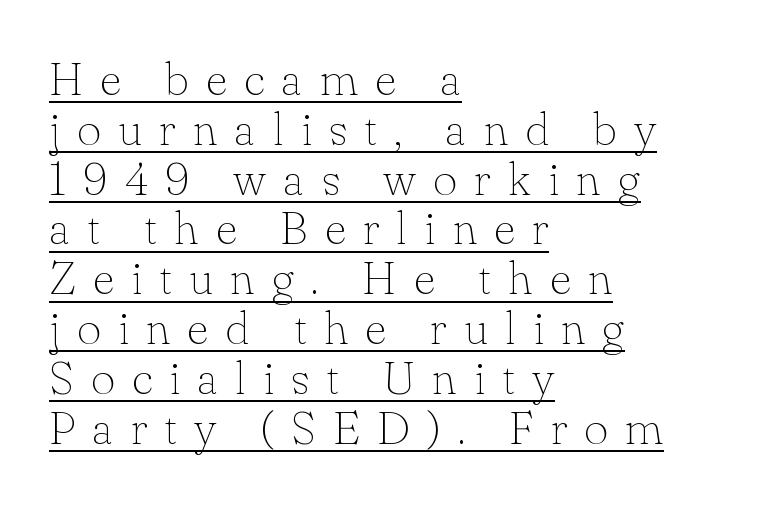
Q: Is the text bold? A: No.
Q: Is the text italic (slanted)? A: No, it is upright.
Q: Is the typeface a serif or a sans-serif typeface? A: Serif.
Q: Is the text underlined? A: Yes.
Q: How is the paragraph aligned? A: Left-aligned.
Q: Is the spacing between letters normal or unusually wide? A: Unusually wide.
Q: Is the spacing between lines tight, normal or loose? A: Tight.
Q: Width (condensed, normal, or wide)? A: Normal.
Q: Stroke contrast? A: Low.
Q: x-height? A: Small.
Q: Monospaced? A: No.
